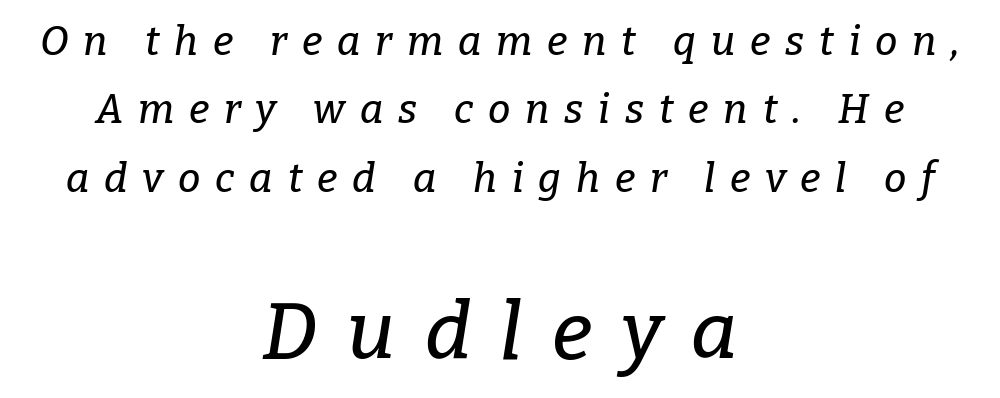
Rule under the text: the space is simply empty. Check where the strokes stop: tiny serifs finish them off. The second block has been scaled up relative to the first. A typesetter would call this proportional, since set widths differ per character. An italicized treatment has been applied to the whole sample. This sample uses expanded letter spacing, leaving extra air between glyphs.
